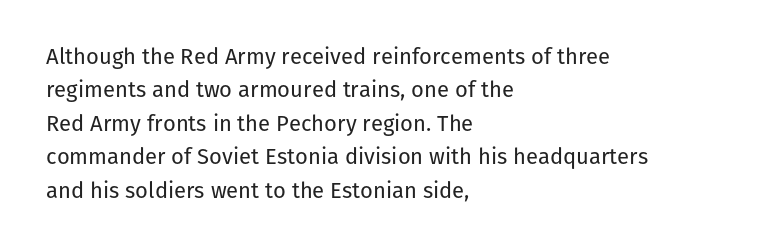
The image shows 22 px text type, upright; set left-aligned, normal line spacing (1.52x), normal letter spacing, not underlined.
